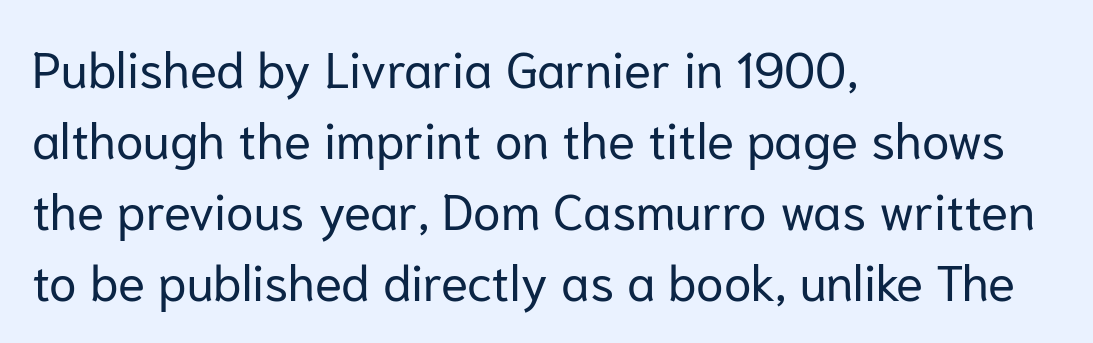
Bold? No — there's no thickening of the strokes. The font family rendered here belongs to the sans-serif group. The setting favours the left margin, as ordinary paragraphs usually do. This is roman type, the default non-slanted kind. Is there much room between lines? A standard amount, neither cramped nor airy. Short note: letters normally spaced.
